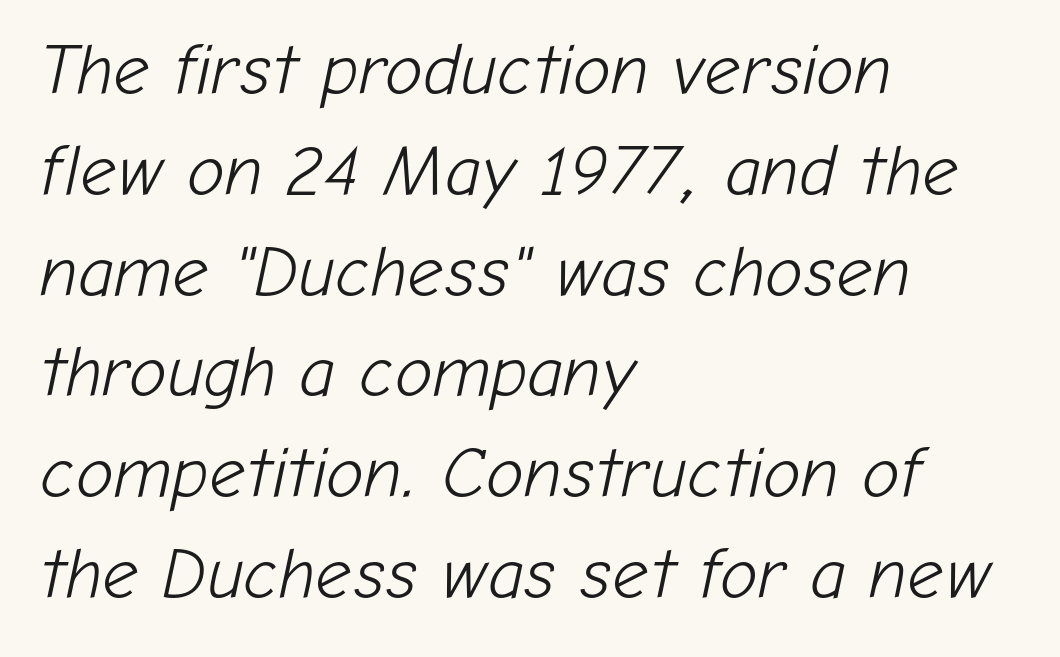
Q: Is the text bold? A: No.
Q: Is the text italic (slanted)? A: Yes, it leans right by about 12 degrees.
Q: Is the text underlined? A: No.
Q: How is the paragraph aligned? A: Left-aligned.
Q: Is the spacing between letters normal or unusually wide? A: Normal.
Q: Is the spacing between lines tight, normal or loose? A: Normal.
Q: Width (condensed, normal, or wide)? A: Normal.
Q: Stroke contrast? A: Low.
Q: x-height? A: Medium.
Q: Monospaced? A: No.
